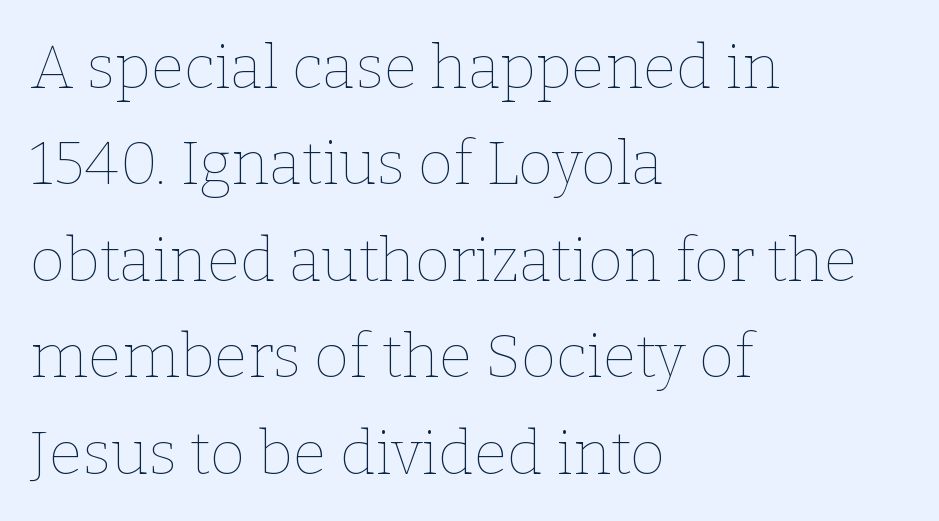
{"italic": "no", "bold": "no", "weight": "thin", "width": "normal", "stroke_contrast": "low", "x_height": "medium", "monospaced": "no", "underline": "no", "align": "left", "line_spacing": "normal", "line_spacing_ratio": 1.58, "letter_spacing": "normal", "letter_spacing_em": 0.0, "glyph_px": 61}
